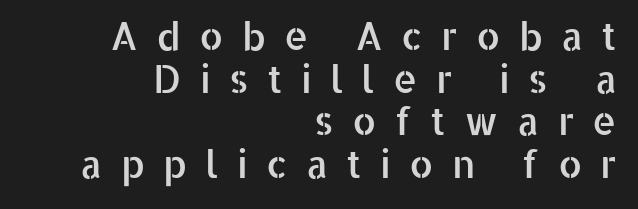
{"serif": "no", "italic": "no", "width": "normal", "stroke_contrast": "low", "x_height": "medium", "monospaced": "no", "underline": "no", "align": "right", "line_spacing": "tight", "line_spacing_ratio": 1.12, "letter_spacing": "wide", "letter_spacing_em": 0.48, "glyph_px": 38}
